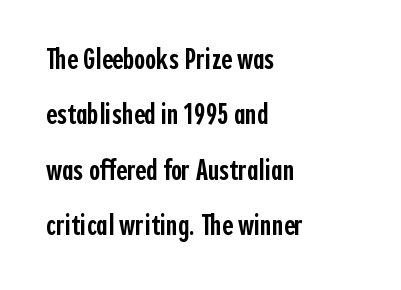
Unlike a traditional serif, this face leaves its strokes unadorned. The string is rendered with underlining switched off. Spacing verdict: proportional, widths tailored to each character. The tracking reads as untouched default to a designer's eye. This is the regular roman posture of the typeface. A semibold gives these letters moderate extra thickness, short of bold.
